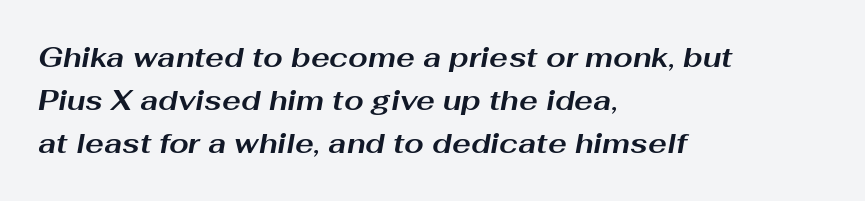
The image shows 28 px bold, wide type, italic (leaning right); set left-aligned, normal line spacing (1.54x), normal letter spacing, not underlined; medium stroke contrast and a medium x-height.
